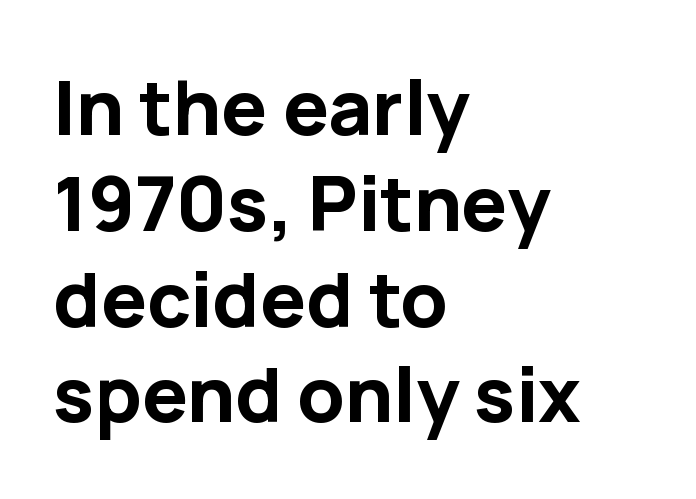
Stroke terminals: plain, sans-serif. Vertical spacing — default. The letterforms sit shoulder to shoulder at normal distance. You can tell it's not italic because the verticals are truly vertical.
